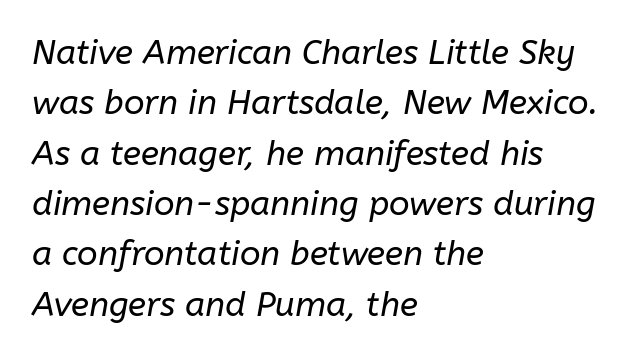
Q: Is the text bold? A: No.
Q: Is the text italic (slanted)? A: Yes, it leans right by about 10 degrees.
Q: Is the text underlined? A: No.
Q: How is the paragraph aligned? A: Left-aligned.
Q: Is the spacing between letters normal or unusually wide? A: Normal.
Q: Is the spacing between lines tight, normal or loose? A: Normal.
Q: Width (condensed, normal, or wide)? A: Normal.
Q: Stroke contrast? A: Low.
Q: x-height? A: Medium.
Q: Monospaced? A: No.
